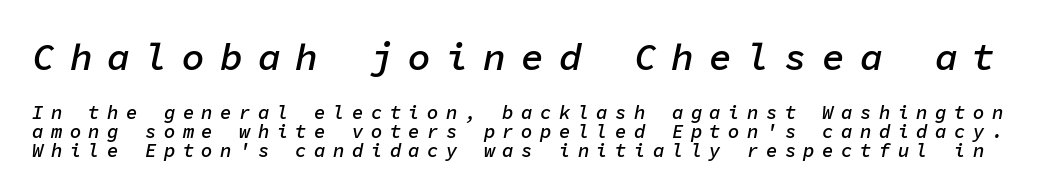
The image shows 38 px semibold type, italic (leaning right), monospaced; set tight line spacing (0.99x), unusually wide letter spacing (+0.39 em), not underlined; the first (top) block is 2.0x larger; low stroke contrast and a medium x-height.
